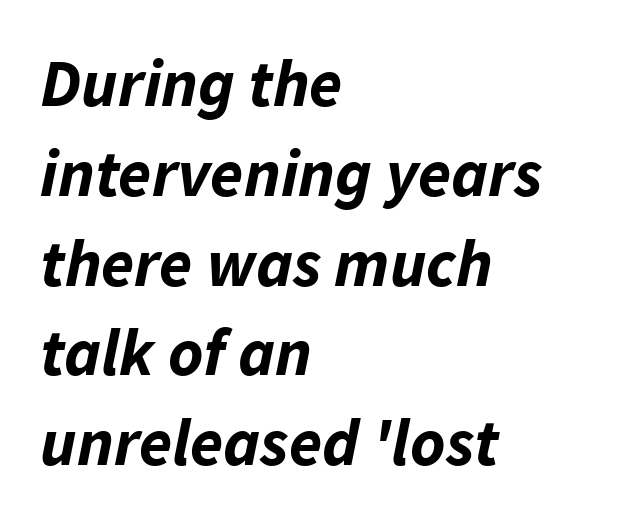
Q: Is the text bold? A: Yes.
Q: Is the text italic (slanted)? A: Yes, it leans right by about 11 degrees.
Q: Is the text underlined? A: No.
Q: How is the paragraph aligned? A: Left-aligned.
Q: Is the spacing between letters normal or unusually wide? A: Normal.
Q: Is the spacing between lines tight, normal or loose? A: Normal.
Q: Width (condensed, normal, or wide)? A: Normal.
Q: Stroke contrast? A: Low.
Q: x-height? A: Medium.
Q: Monospaced? A: No.
